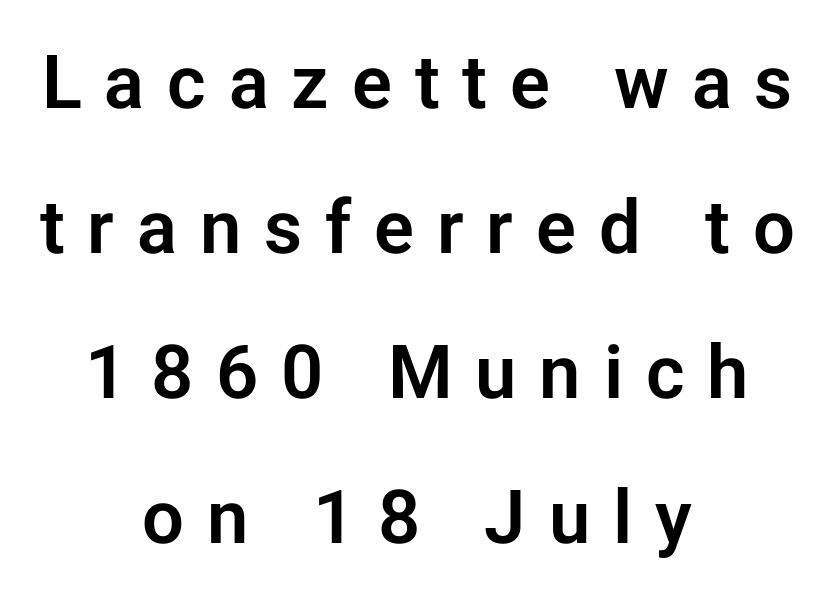
Serifs: no, the terminals of the letterforms are clean. Style check: upright. Loosely led — the rows are spread out. Characters follow at a spacing far wider than the type designer built in. Proportional: the letters do not fall into vertical columns.
